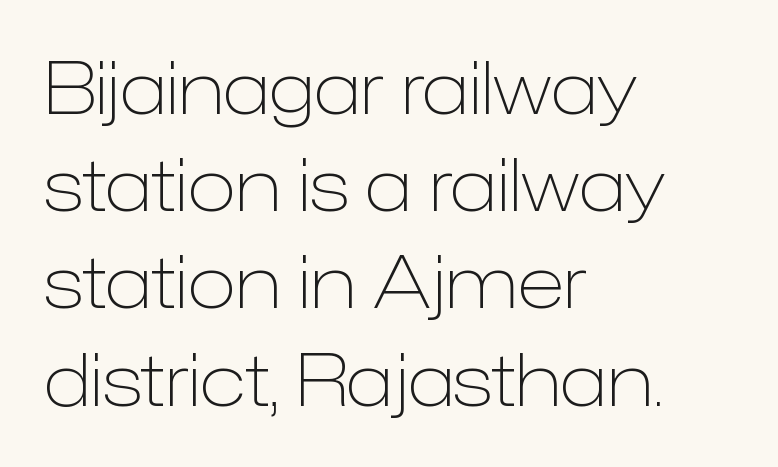
The image shows 72 px light sans-serif type, upright; set left-aligned, normal line spacing (1.35x), normal letter spacing, not underlined; low stroke contrast and a medium x-height.
